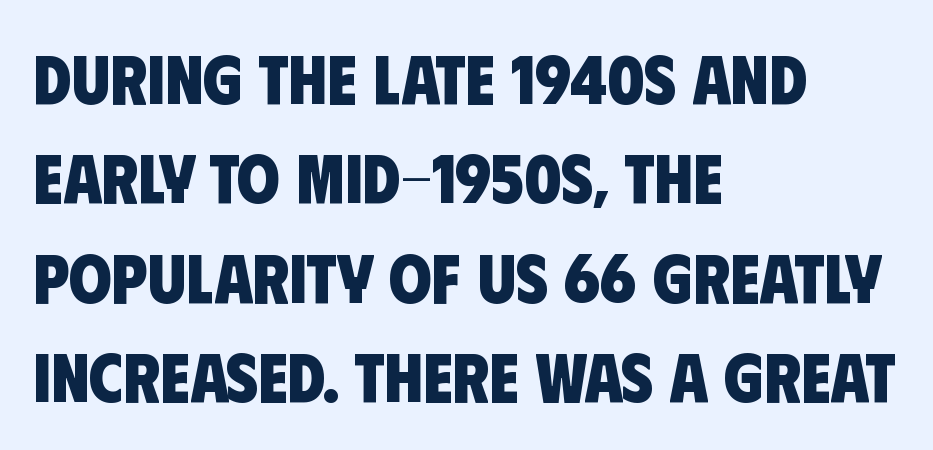
The tracking reads as untouched default to a designer's eye. Honestly, there is no underline to notice here at all. To sum up the face: it is a sans, with no serifs. On the weight axis this lands at bold, roughly 700.
